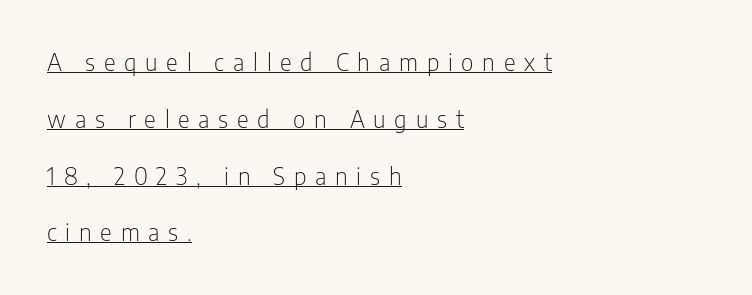
If you drew a ruler down the left edge, every line would touch it. Unlike italic type, these characters show no tilt at all. What's the leading like? Stretched, with rows far apart. The line texture is sparse and dotted thanks to wide tracking.
